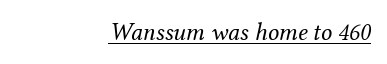
The image shows 25 px text type, italic (leaning right); set right-aligned, normal letter spacing, underlined.
